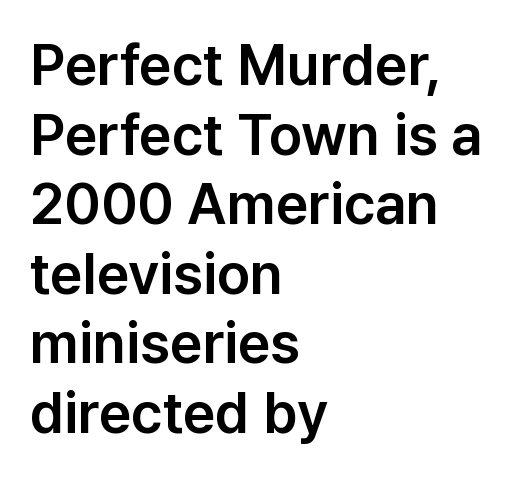
The image shows 57 px sans-serif type, upright; set left-aligned, line spacing 1.22x, normal letter spacing, not underlined; low stroke contrast and a medium x-height.
